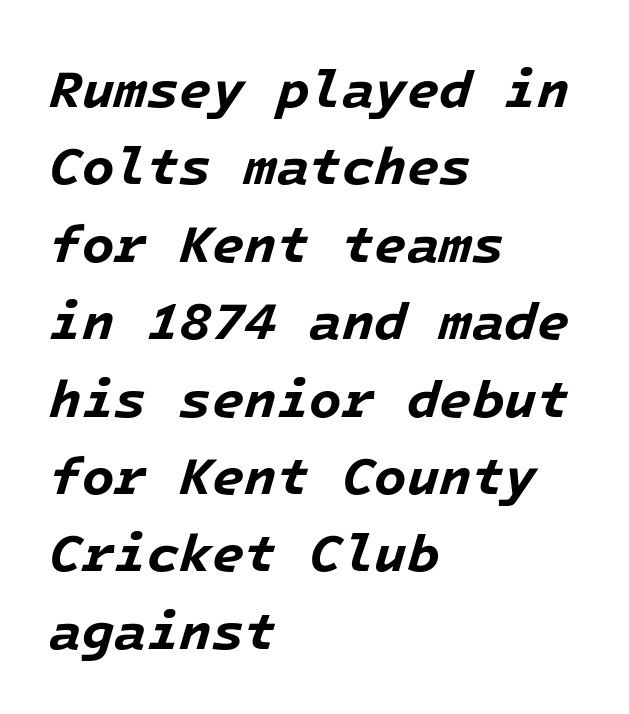
Each row of text sits above clean, open space. The passage shown leans; its letterforms are oblique. One-word summary of the alignment: left. Whoever set this chose a conventional vertical rhythm.
